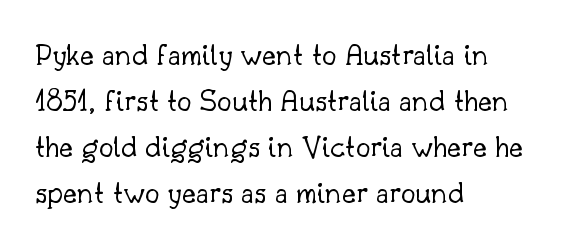
{"italic": "no", "bold": "no", "weight": "light", "width": "normal", "stroke_contrast": "low", "x_height": "small", "monospaced": "no", "underline": "no", "align": "left", "line_spacing": "normal", "line_spacing_ratio": 1.39, "letter_spacing": "normal", "letter_spacing_em": 0.0, "glyph_px": 33}
